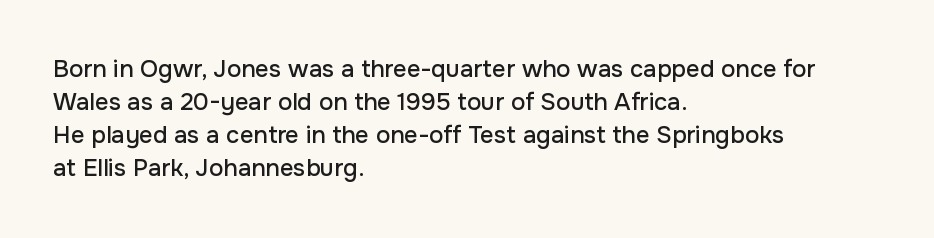
Q: Is the text italic (slanted)? A: No, it is upright.
Q: Is the text underlined? A: No.
Q: How is the paragraph aligned? A: Left-aligned.
Q: Is the spacing between letters normal or unusually wide? A: Normal.
Q: Is the spacing between lines tight, normal or loose? A: Normal.
